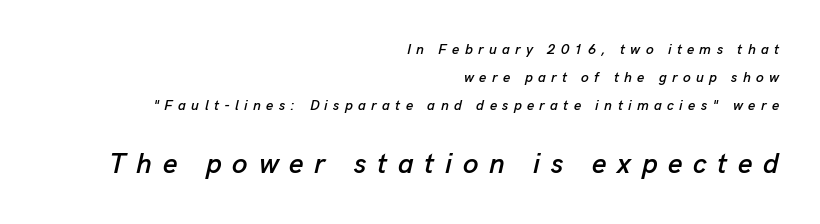
Vertical spacing — loose. Lines of text with bare space underneath. Character size in the trailing block exceeds that of the leading block. The face used here is rendered with a markedly widened letterfit. The passage is arranged like a letterhead date or caption credit — flush right. The rendering uses natural spacing where letterforms have individual widths.
